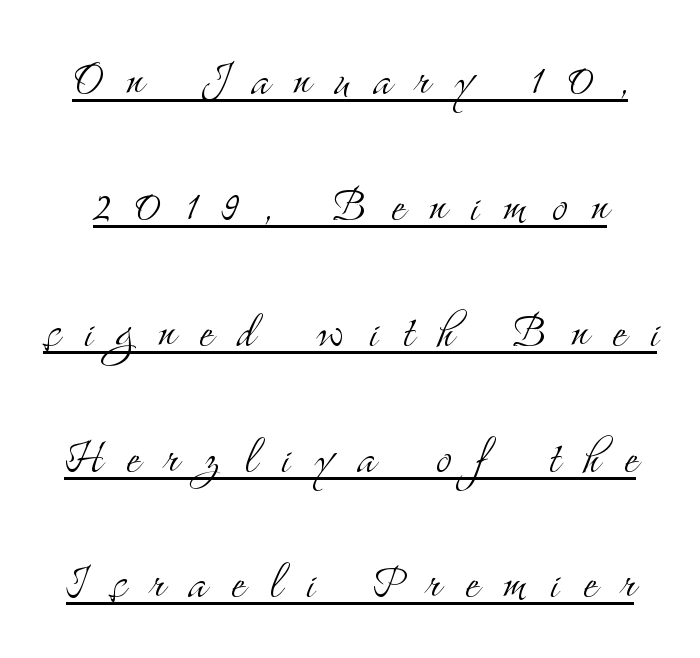
Honestly, the letter spacing is so wide it's the main thing you notice. The letters advance in unequal steps, a hallmark of proportional type. Glance below the letters and you will spot a drawn line. Is there much room between lines? Yes — plenty of vertical air separates them.
